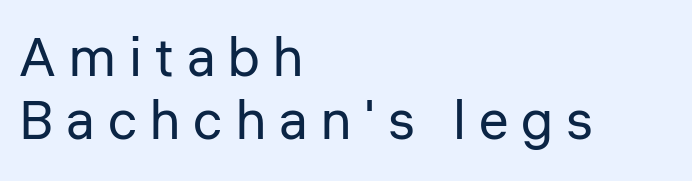
{"serif": "no", "italic": "no", "bold": "no", "weight": "regular", "width": "normal", "stroke_contrast": "low", "x_height": "medium", "monospaced": "no", "underline": "no", "align": "left", "line_spacing": "tight", "line_spacing_ratio": 1.15, "letter_spacing": "wide", "letter_spacing_em": 0.24, "glyph_px": 55}
